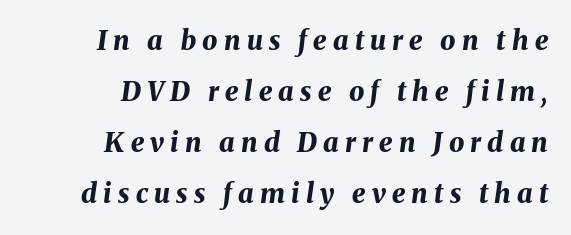
The compositor pushed each line to the right boundary. Compared with an ordinary text face, these strokes are far heavier — a full bold. The space beneath each line is pristine and unruled. The lettering tilts uniformly, giving the passage an italic look.
